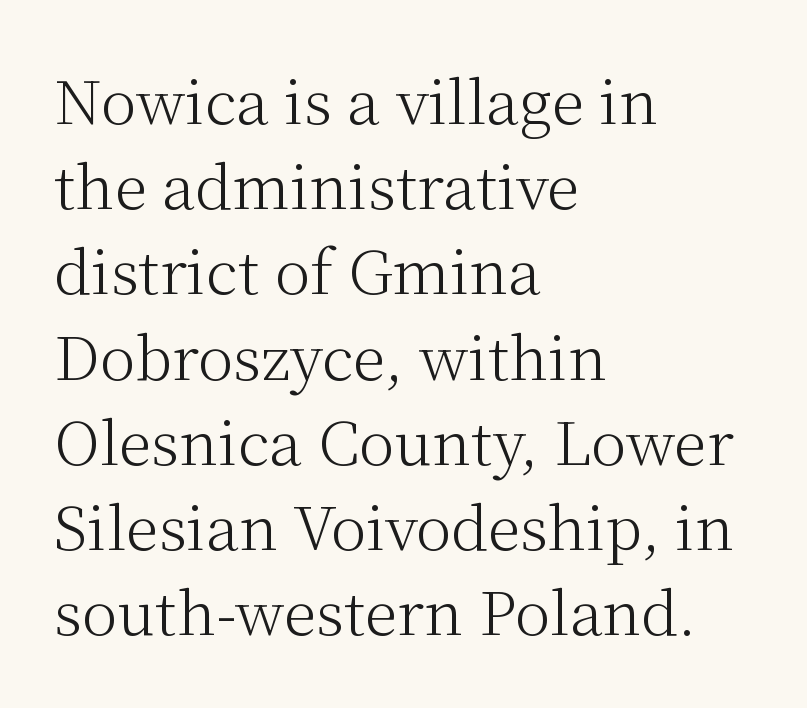
{"serif": "yes", "italic": "no", "bold": "no", "weight": "light", "width": "normal", "stroke_contrast": "medium", "x_height": "medium", "monospaced": "no", "underline": "no", "align": "left", "line_spacing": "normal", "line_spacing_ratio": 1.42, "letter_spacing": "normal", "letter_spacing_em": 0.0, "glyph_px": 60}
